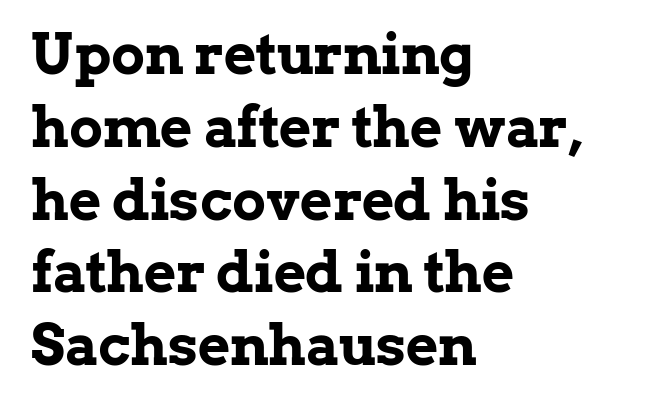
{"serif": "yes", "italic": "no", "bold": "yes", "weight": "bold", "width": "normal", "stroke_contrast": "low", "x_height": "medium", "monospaced": "no", "underline": "no", "align": "left", "line_spacing": "normal", "line_spacing_ratio": 1.3, "letter_spacing": "normal", "letter_spacing_em": 0.0, "glyph_px": 56}
